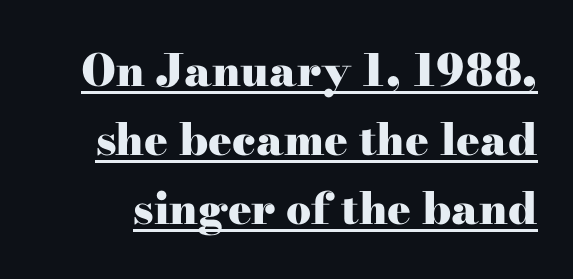
{"serif": "yes", "italic": "no", "bold": "yes", "weight": "heavy", "width": "wide", "stroke_contrast": "high", "x_height": "small", "monospaced": "no", "underline": "yes", "line_spacing": "normal", "line_spacing_ratio": 1.57, "letter_spacing": "normal", "letter_spacing_em": 0.0, "glyph_px": 44}
